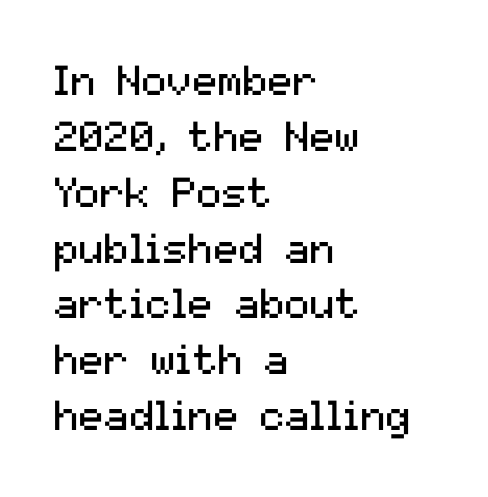
The image shows 42 px regular-weight sans-serif type, upright; set left-aligned, normal line spacing (1.33x), normal letter spacing, not underlined; medium stroke contrast and a medium x-height.
